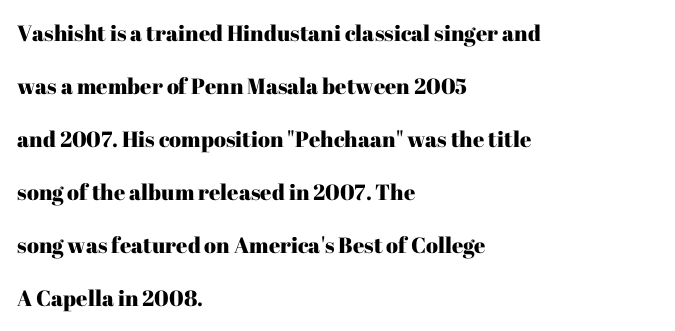
The image shows 22 px text type, upright; set left-aligned, loose line spacing (2.41x), normal letter spacing, not underlined.
